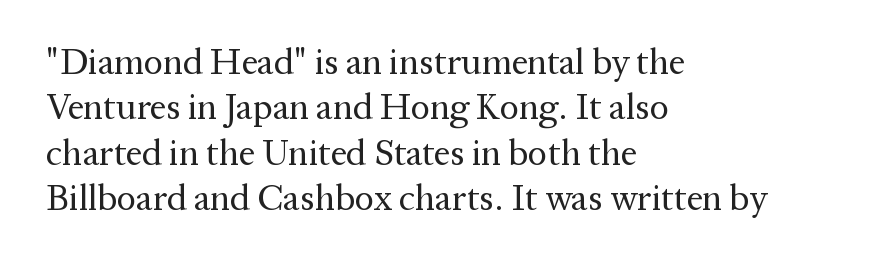
Q: Is the text bold? A: No.
Q: Is the text italic (slanted)? A: No, it is upright.
Q: Is the typeface a serif or a sans-serif typeface? A: Serif.
Q: Is the text underlined? A: No.
Q: How is the paragraph aligned? A: Left-aligned.
Q: Is the spacing between letters normal or unusually wide? A: Normal.
Q: Is the spacing between lines tight, normal or loose? A: Normal.
Q: Width (condensed, normal, or wide)? A: Normal.
Q: Stroke contrast? A: Medium.
Q: x-height? A: Medium.
Q: Monospaced? A: No.
